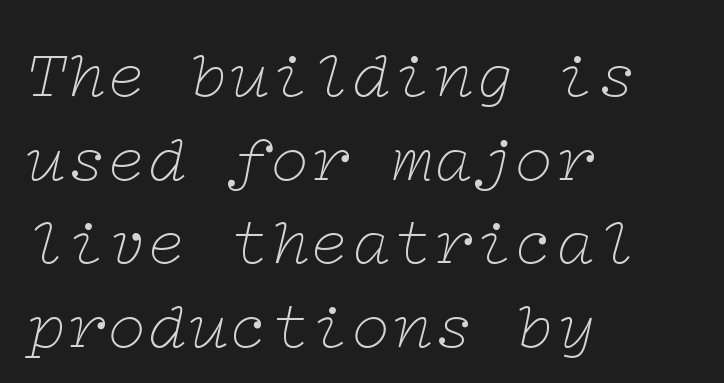
{"serif": "yes", "italic": "yes", "lean": "right", "slant_degrees": 12, "bold": "no", "weight": "thin", "width": "wide", "stroke_contrast": "low", "x_height": "medium", "underline": "no", "align": "left", "line_spacing_ratio": 1.23, "letter_spacing": "normal", "letter_spacing_em": 0.0, "glyph_px": 68}
